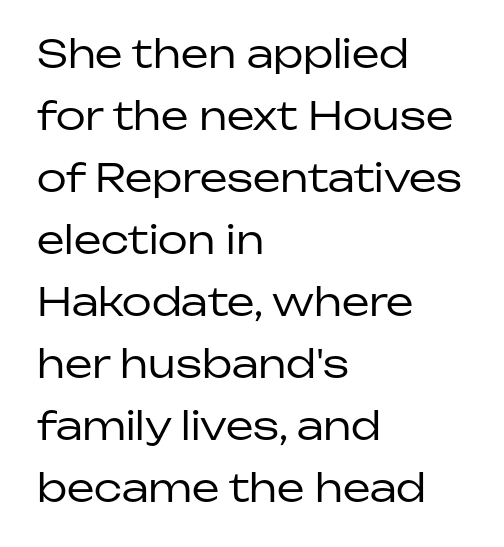
The image shows 39 px regular-weight sans-serif type, upright; set left-aligned, normal line spacing (1.59x), normal letter spacing, not underlined; low stroke contrast and a medium x-height.
